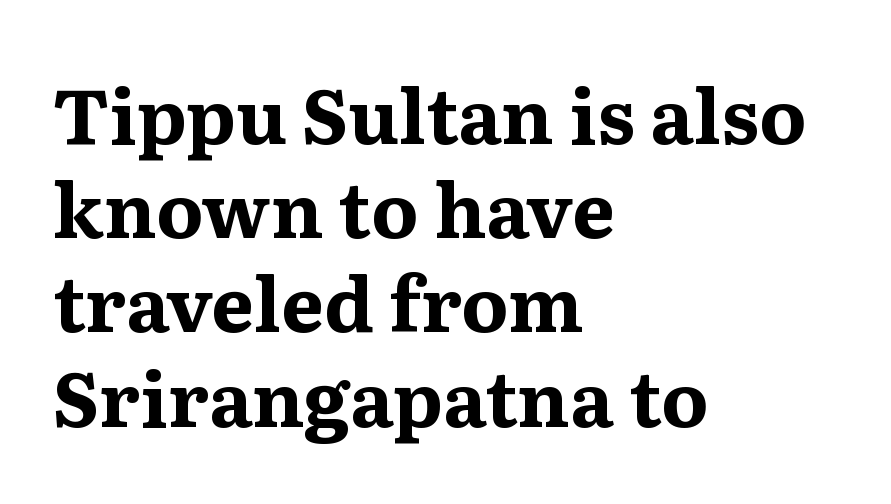
Q: Is the text bold? A: Yes.
Q: Is the text italic (slanted)? A: No, it is upright.
Q: Is the typeface a serif or a sans-serif typeface? A: Serif.
Q: Is the text underlined? A: No.
Q: How is the paragraph aligned? A: Left-aligned.
Q: Is the spacing between letters normal or unusually wide? A: Normal.
Q: Width (condensed, normal, or wide)? A: Normal.
Q: Stroke contrast? A: Medium.
Q: x-height? A: Medium.
Q: Monospaced? A: No.
